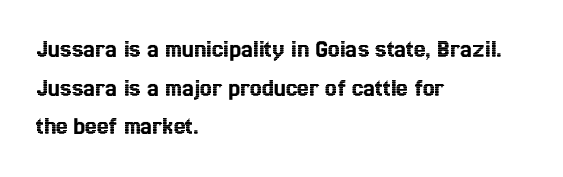
The image shows 26 px text type, upright; set left-aligned, normal line spacing (1.49x), normal letter spacing, not underlined.
